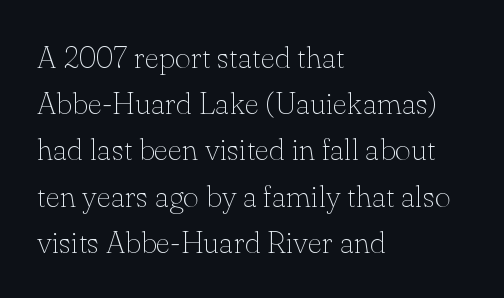
Posture: straight, roman, zero tilt. Nobody touched the tracking dial on this one. Notice how the passage keeps a crisp vertical edge on the left only. Is there much room between lines? A standard amount, neither cramped nor airy. The baseline area is clear. Spacing verdict: proportional, widths tailored to each character.
